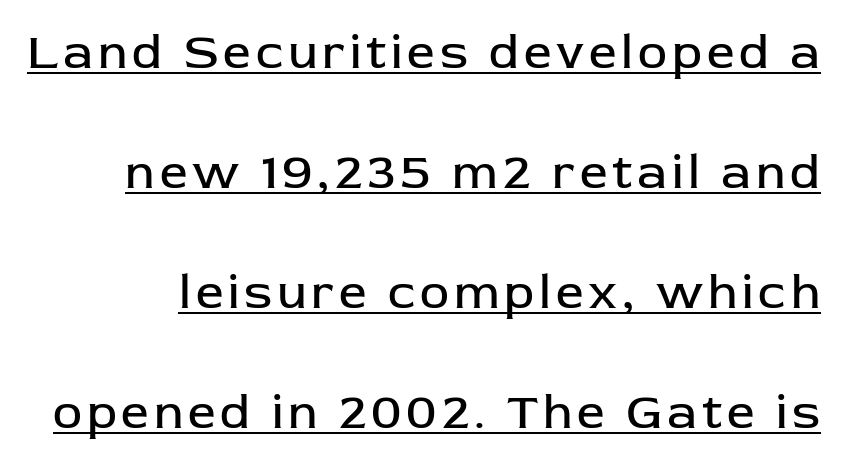
{"serif": "no", "italic": "no", "bold": "no", "weight": "regular", "width": "normal", "stroke_contrast": "low", "x_height": "medium", "monospaced": "no", "underline": "yes", "line_spacing": "loose", "line_spacing_ratio": 2.45, "glyph_px": 49}
